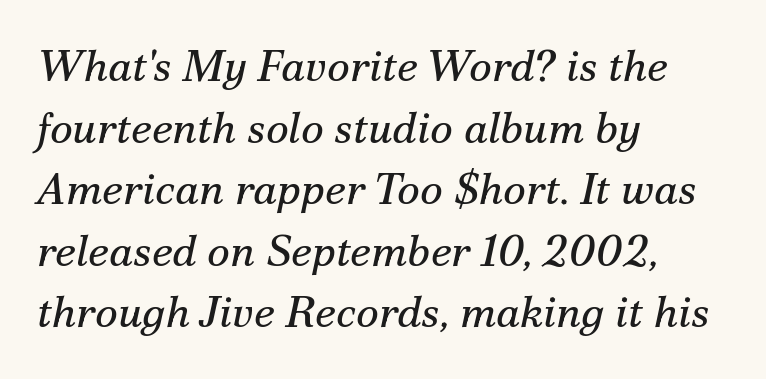
Q: Is the text bold? A: No.
Q: Is the text italic (slanted)? A: Yes, it leans right by about 12 degrees.
Q: Is the typeface a serif or a sans-serif typeface? A: Serif.
Q: Is the text underlined? A: No.
Q: How is the paragraph aligned? A: Left-aligned.
Q: Is the spacing between letters normal or unusually wide? A: Normal.
Q: Is the spacing between lines tight, normal or loose? A: Normal.
Q: Width (condensed, normal, or wide)? A: Normal.
Q: Stroke contrast? A: Medium.
Q: x-height? A: Small.
Q: Monospaced? A: No.
